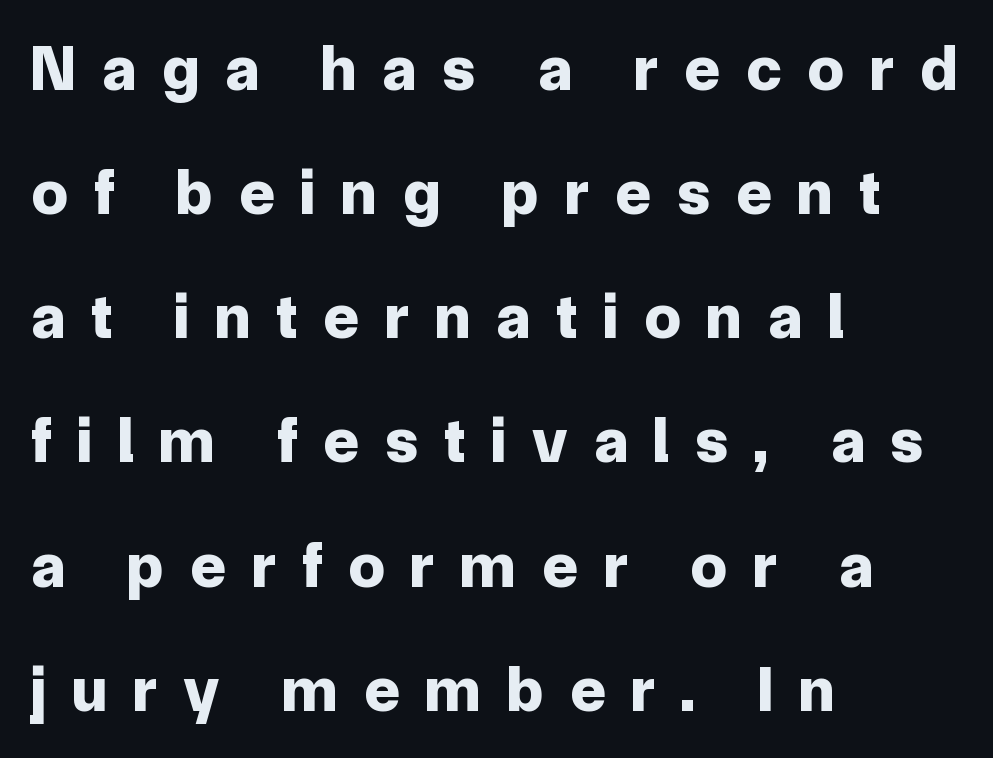
Each letter's strokes conclude bluntly, with no projecting serifs. Descenders are the only things crossing below the line. The typesetting leans heavy: a genuine bold. Left-aligned paragraph, ragged on the right.
